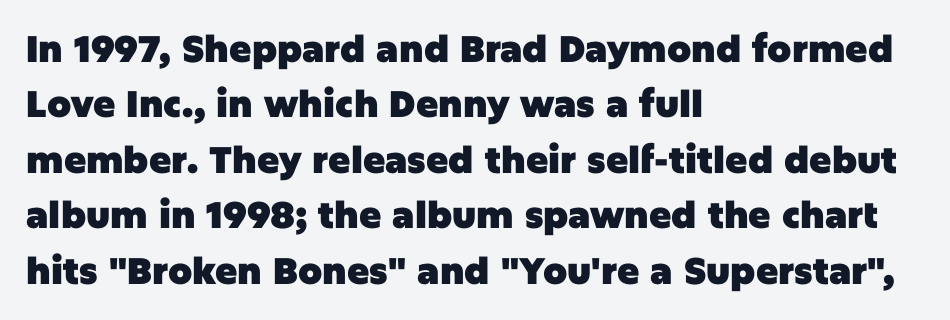
These lines are composed in type without serifs. Every character sits straight up, as roman type does. The rendering uses natural spacing where letterforms have individual widths. If you drew a ruler down the left edge, every line would touch it.
